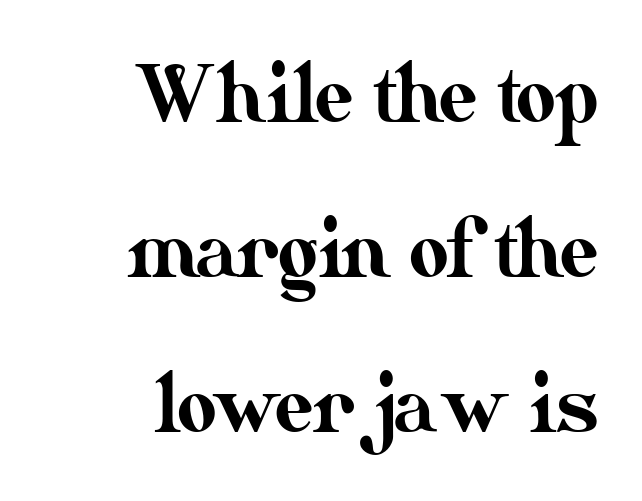
Q: Is the text italic (slanted)? A: No, it is upright.
Q: Is the text underlined? A: No.
Q: How is the paragraph aligned? A: Right-aligned.
Q: Is the spacing between letters normal or unusually wide? A: Normal.
Q: Is the spacing between lines tight, normal or loose? A: Loose.
Q: Width (condensed, normal, or wide)? A: Normal.
Q: Stroke contrast? A: Medium.
Q: x-height? A: Small.
Q: Monospaced? A: No.
